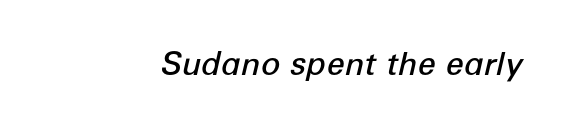
The image shows 32 px semibold type, italic (leaning right); set normal letter spacing, not underlined; low stroke contrast and a medium x-height.
